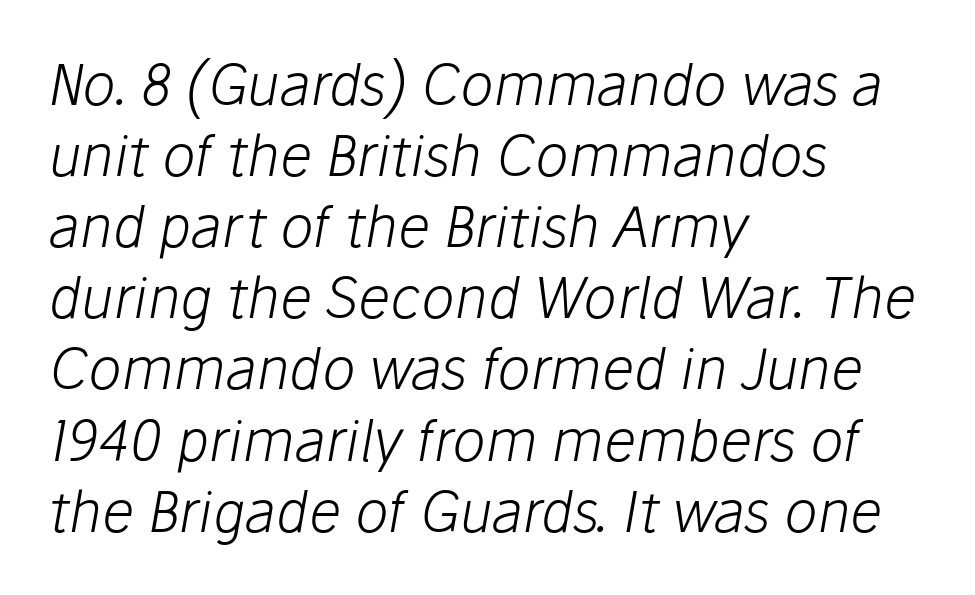
A light-to-regular cut is what we see here. Descenders hang freely into open space. You could not count columns in this text — the font is proportionally spaced. Characters follow at the spacing the type designer built in. Casual observation: everything's shoved over to the left.
